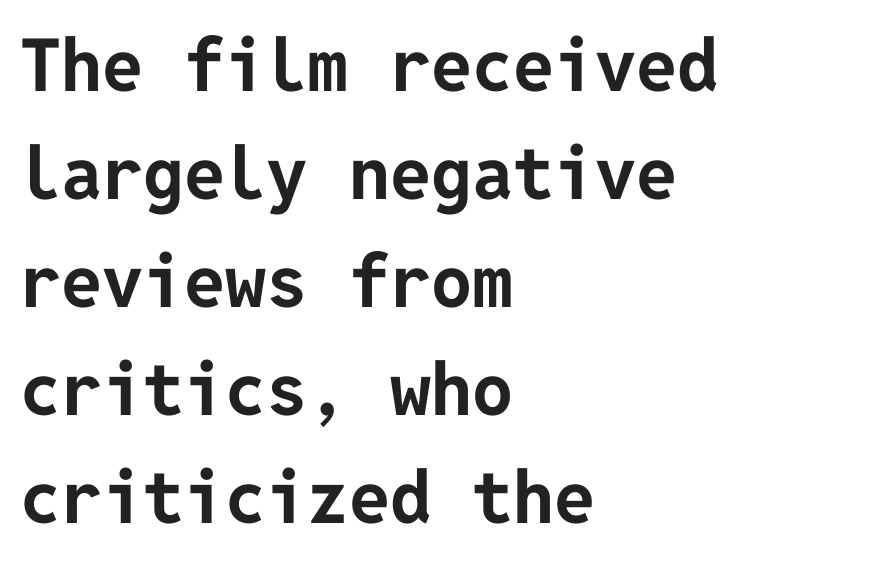
Q: Is the text bold? A: Yes.
Q: Is the text italic (slanted)? A: No, it is upright.
Q: Is the typeface a serif or a sans-serif typeface? A: Sans-serif.
Q: Is the text underlined? A: No.
Q: How is the paragraph aligned? A: Left-aligned.
Q: Is the spacing between letters normal or unusually wide? A: Normal.
Q: Is the spacing between lines tight, normal or loose? A: Normal.
Q: Width (condensed, normal, or wide)? A: Normal.
Q: Stroke contrast? A: Low.
Q: x-height? A: Medium.
